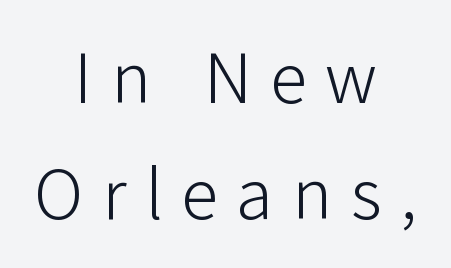
Q: Is the text bold? A: No.
Q: Is the text italic (slanted)? A: No, it is upright.
Q: Is the typeface a serif or a sans-serif typeface? A: Sans-serif.
Q: Is the text underlined? A: No.
Q: How is the paragraph aligned? A: Centered.
Q: Is the spacing between letters normal or unusually wide? A: Unusually wide.
Q: Is the spacing between lines tight, normal or loose? A: Normal.
Q: Width (condensed, normal, or wide)? A: Normal.
Q: Stroke contrast? A: Low.
Q: x-height? A: Medium.
Q: Monospaced? A: No.
